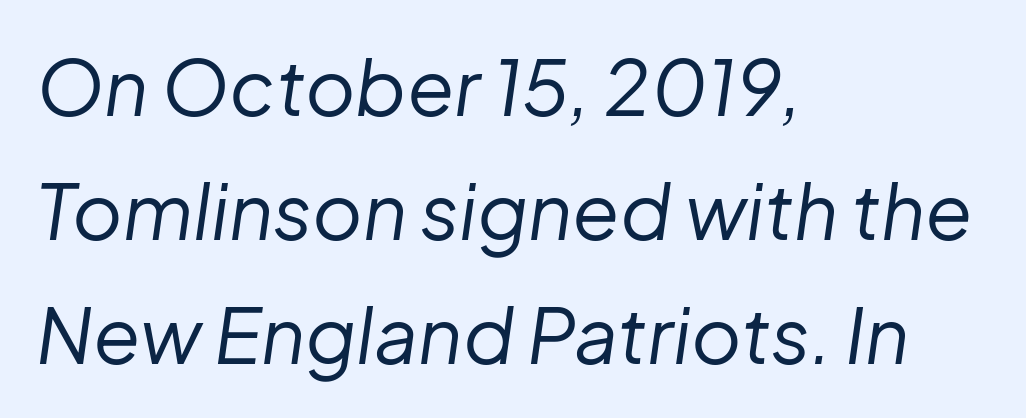
Spacing verdict: proportional, widths tailored to each character. Compared with a typical body face, this is equally light or lighter still. Designer's note — italics engaged. The typesetter chose a ragged-right arrangement here.
